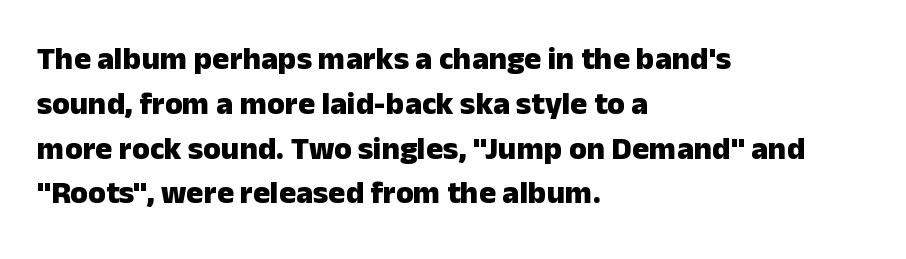
{"serif": "no", "italic": "no", "bold": "yes", "weight": "heavy", "width": "normal", "stroke_contrast": "low", "x_height": "medium", "monospaced": "no", "underline": "no", "align": "left", "line_spacing": "normal", "line_spacing_ratio": 1.4, "letter_spacing": "normal", "letter_spacing_em": 0.0, "glyph_px": 32}
